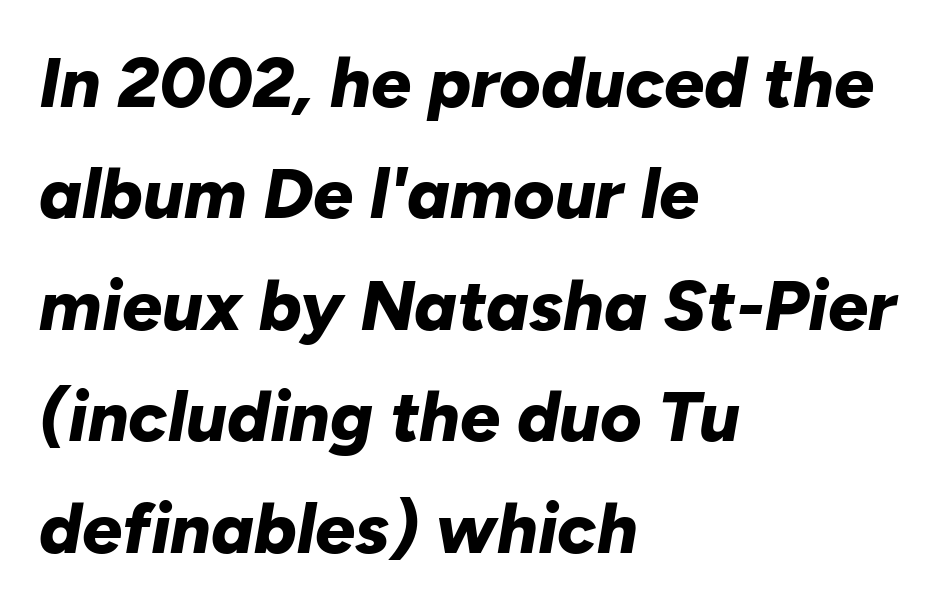
{"italic": "yes", "lean": "right", "slant_degrees": 10, "bold": "yes", "weight": "bold", "width": "normal", "stroke_contrast": "low", "x_height": "medium", "monospaced": "no", "underline": "no", "align": "left", "line_spacing": "normal", "line_spacing_ratio": 1.57, "letter_spacing": "normal", "letter_spacing_em": 0.0, "glyph_px": 71}
